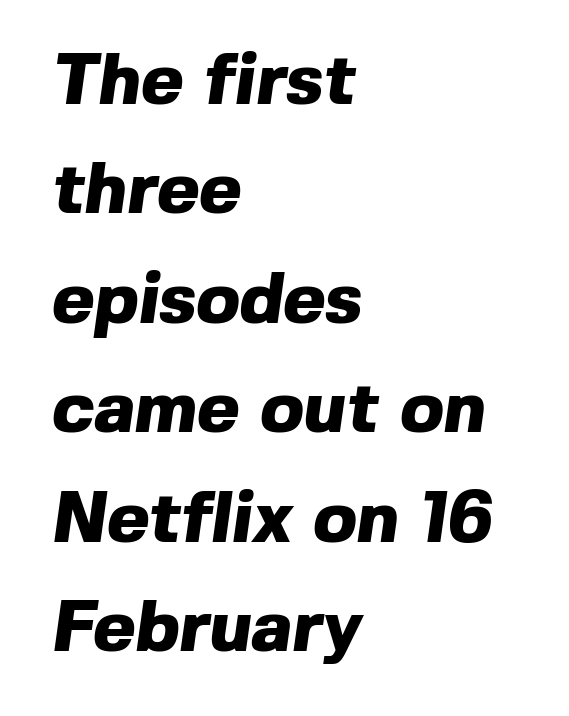
Interline gaps are of average width in this sample. Lines of text with bare space underneath. Strokes here are thick enough to call this a true bold. A typesetter would label this face a sans.
